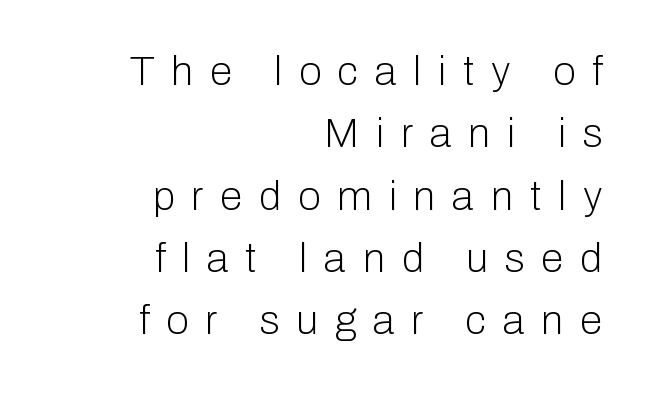
Q: Is the text bold? A: No.
Q: Is the text italic (slanted)? A: No, it is upright.
Q: Is the typeface a serif or a sans-serif typeface? A: Sans-serif.
Q: Is the text underlined? A: No.
Q: How is the paragraph aligned? A: Right-aligned.
Q: Is the spacing between letters normal or unusually wide? A: Unusually wide.
Q: Is the spacing between lines tight, normal or loose? A: Normal.
Q: Width (condensed, normal, or wide)? A: Normal.
Q: Stroke contrast? A: Low.
Q: x-height? A: Medium.
Q: Monospaced? A: No.
